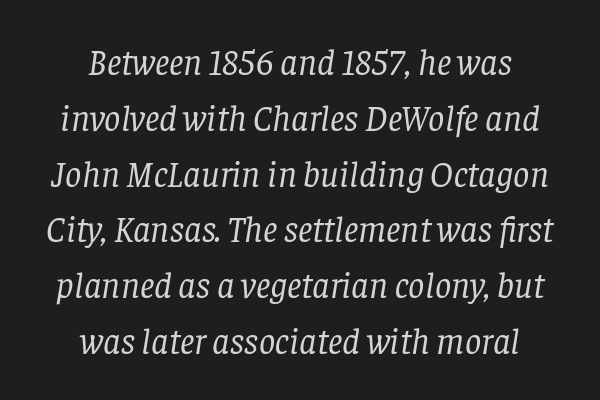
Q: Is the text bold? A: No.
Q: Is the text italic (slanted)? A: Yes, it leans right by about 8 degrees.
Q: Is the typeface a serif or a sans-serif typeface? A: Serif.
Q: Is the text underlined? A: No.
Q: How is the paragraph aligned? A: Centered.
Q: Is the spacing between letters normal or unusually wide? A: Normal.
Q: Is the spacing between lines tight, normal or loose? A: Normal.
Q: Width (condensed, normal, or wide)? A: Normal.
Q: Stroke contrast? A: Low.
Q: x-height? A: Large.
Q: Monospaced? A: No.
